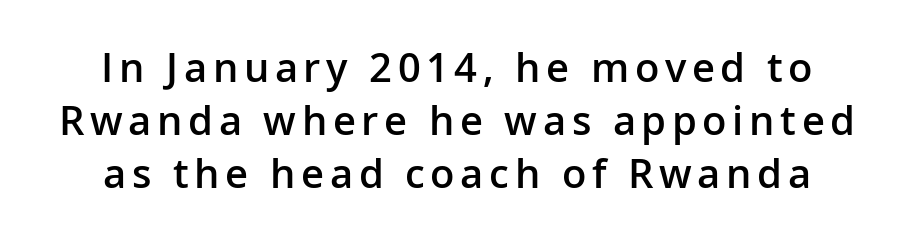
Q: Is the text bold? A: Semi-bold.
Q: Is the text italic (slanted)? A: No, it is upright.
Q: Is the typeface a serif or a sans-serif typeface? A: Sans-serif.
Q: Is the text underlined? A: No.
Q: Is the spacing between lines tight, normal or loose? A: Normal.
Q: Width (condensed, normal, or wide)? A: Normal.
Q: Stroke contrast? A: Low.
Q: x-height? A: Medium.
Q: Monospaced? A: No.
